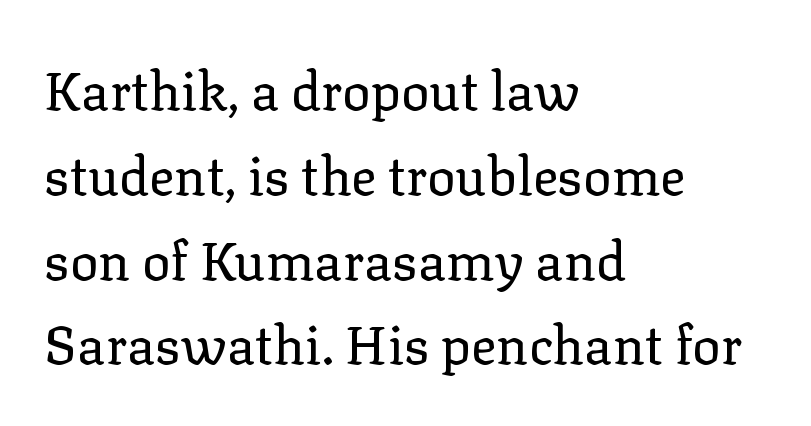
The image shows 53 px regular-weight serif type, upright; set left-aligned, normal line spacing (1.6x), normal letter spacing, not underlined; low stroke contrast and a medium x-height.
